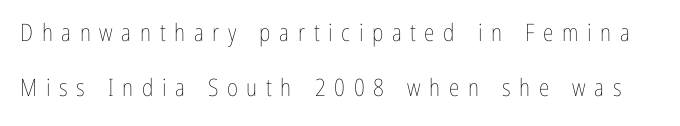
{"italic": "no", "bold": "no", "underline": "no", "line_spacing": "loose", "line_spacing_ratio": 2.29, "letter_spacing": "wide", "letter_spacing_em": 0.36, "glyph_px": 24}
